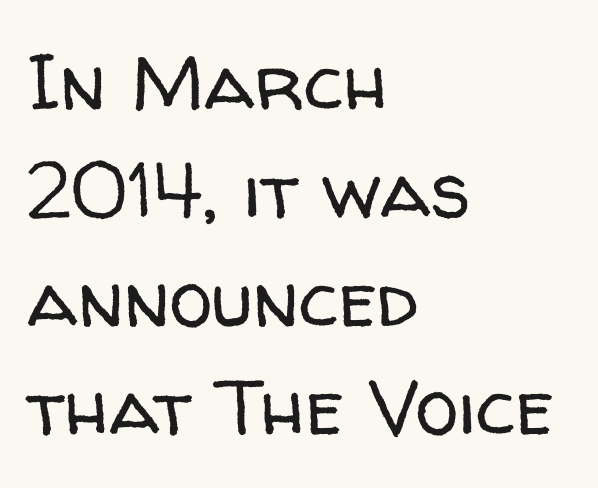
Letter spacing: default. Weight: regular or lighter. The designer went with a sans here, leaving each stem footless. The zone under the glyphs is completely vacant. Horizontally, the lines are justified to the leading edge only.
